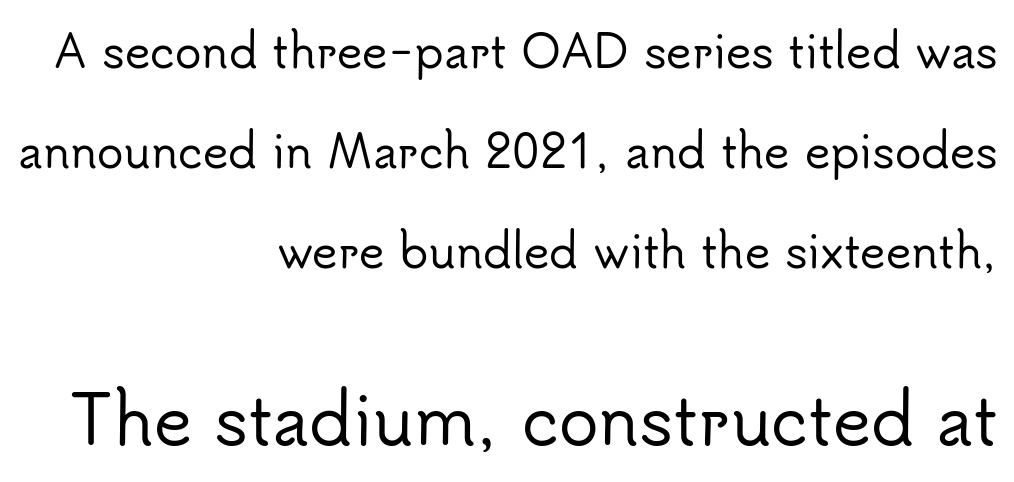
{"serif": "no", "italic": "no", "width": "normal", "stroke_contrast": "low", "x_height": "small", "monospaced": "no", "underline": "no", "align": "right", "line_spacing": "loose", "line_spacing_ratio": 2.27, "letter_spacing": "normal", "letter_spacing_em": 0.0, "larger_block": "second", "size_ratio": 1.5, "glyph_px": 66}
